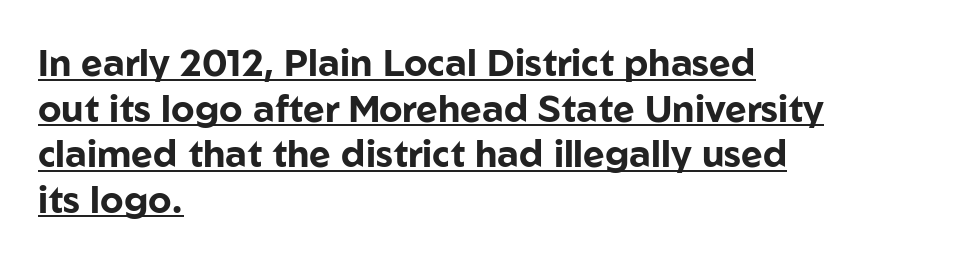
The image shows 37 px bold sans-serif type, upright; set left-aligned, line spacing 1.23x, normal letter spacing, underlined; low stroke contrast and a medium x-height.
